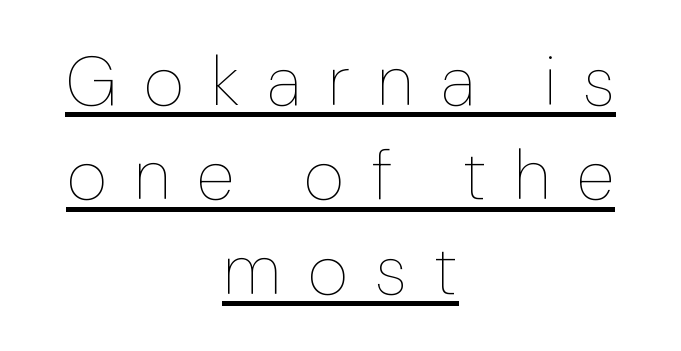
{"italic": "no", "bold": "no", "weight": "thin", "width": "normal", "stroke_contrast": "low", "x_height": "medium", "monospaced": "no", "underline": "yes", "align": "center", "line_spacing": "normal", "line_spacing_ratio": 1.35, "letter_spacing": "wide", "letter_spacing_em": 0.39, "glyph_px": 70}
